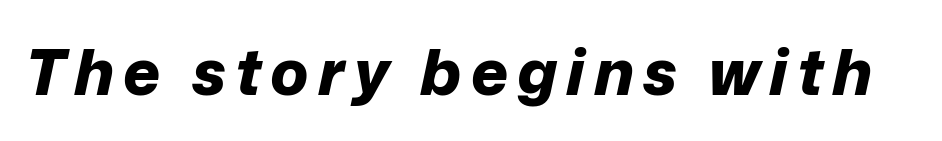
The image shows 64 px bold type, italic (leaning right); set not underlined; low stroke contrast and a medium x-height.
